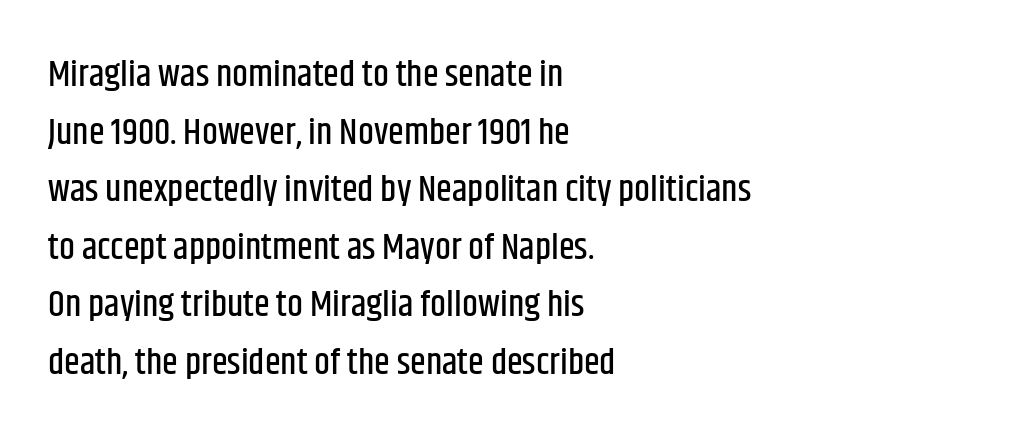
Q: Is the text italic (slanted)? A: No, it is upright.
Q: Is the typeface a serif or a sans-serif typeface? A: Sans-serif.
Q: Is the text underlined? A: No.
Q: How is the paragraph aligned? A: Left-aligned.
Q: Is the spacing between letters normal or unusually wide? A: Normal.
Q: Is the spacing between lines tight, normal or loose? A: Normal.
Q: Width (condensed, normal, or wide)? A: Condensed.
Q: Stroke contrast? A: Low.
Q: x-height? A: Large.
Q: Monospaced? A: No.
